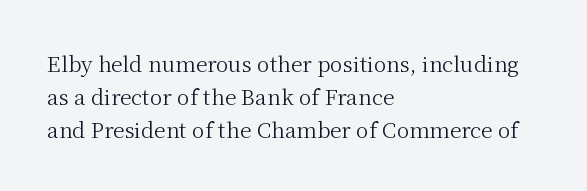
{"italic": "no", "bold": "no", "underline": "no", "align": "left", "line_spacing": "normal", "line_spacing_ratio": 1.57, "letter_spacing": "normal", "letter_spacing_em": 0.0, "glyph_px": 21}
